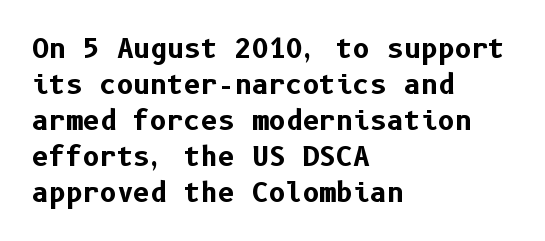
The image shows 26 px bold type, upright; set left-aligned, normal line spacing (1.38x), normal letter spacing, not underlined.
